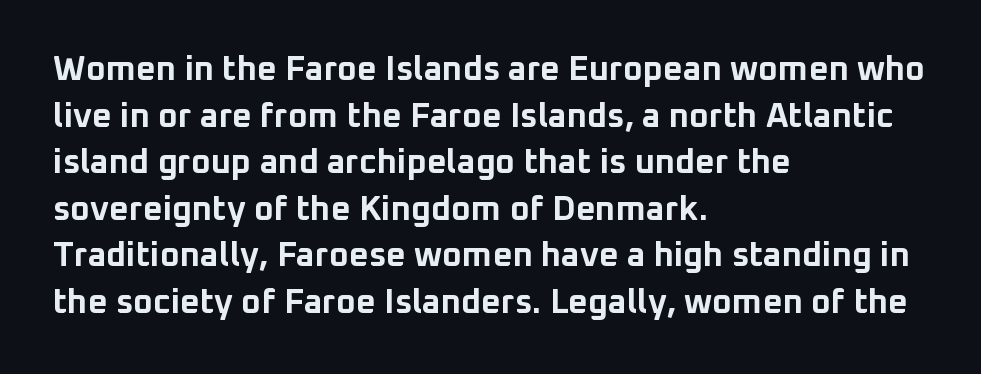
Q: Is the text bold? A: Yes.
Q: Is the text italic (slanted)? A: No, it is upright.
Q: Is the typeface a serif or a sans-serif typeface? A: Sans-serif.
Q: Is the text underlined? A: No.
Q: How is the paragraph aligned? A: Left-aligned.
Q: Is the spacing between letters normal or unusually wide? A: Normal.
Q: Is the spacing between lines tight, normal or loose? A: Normal.
Q: Width (condensed, normal, or wide)? A: Normal.
Q: Stroke contrast? A: Low.
Q: x-height? A: Medium.
Q: Monospaced? A: No.
